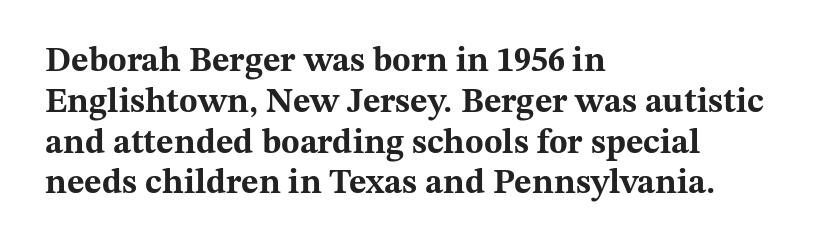
Q: Is the text bold? A: Yes.
Q: Is the text italic (slanted)? A: No, it is upright.
Q: Is the typeface a serif or a sans-serif typeface? A: Serif.
Q: Is the text underlined? A: No.
Q: How is the paragraph aligned? A: Left-aligned.
Q: Is the spacing between letters normal or unusually wide? A: Normal.
Q: Width (condensed, normal, or wide)? A: Wide.
Q: Stroke contrast? A: Medium.
Q: x-height? A: Medium.
Q: Monospaced? A: No.
